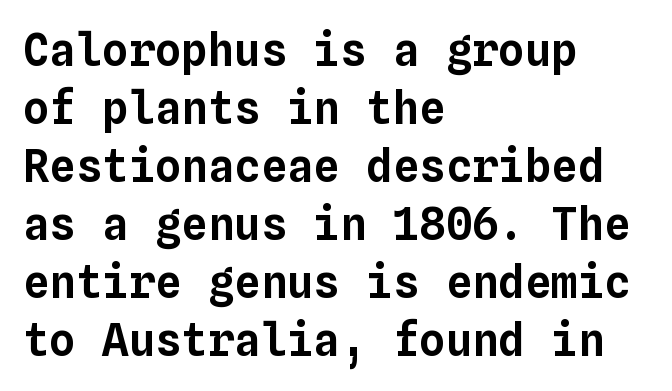
The image shows 44 px text type, upright, monospaced; set left-aligned, normal line spacing (1.32x), normal letter spacing, not underlined; low stroke contrast and a medium x-height.
